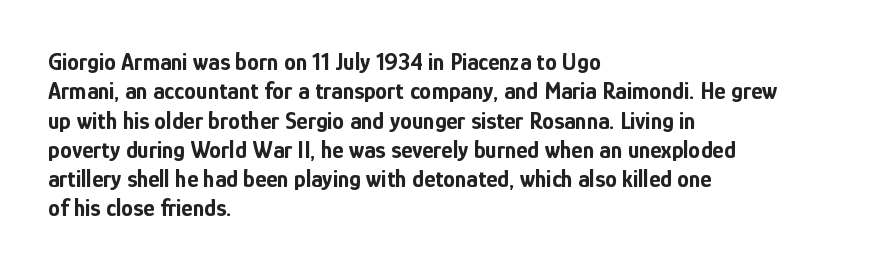
Q: Is the text bold? A: Yes.
Q: Is the text italic (slanted)? A: No, it is upright.
Q: Is the text underlined? A: No.
Q: How is the paragraph aligned? A: Left-aligned.
Q: Is the spacing between letters normal or unusually wide? A: Normal.
